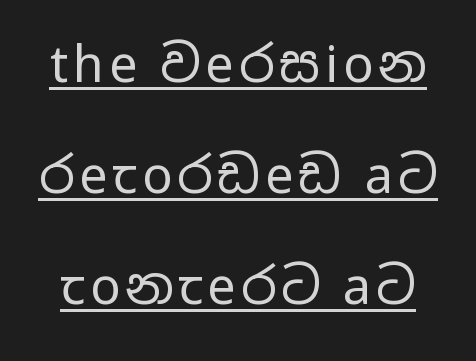
The image shows 50 px regular-weight, wide sans-serif type, upright; set loose line spacing (2.22x), underlined; low stroke contrast and a medium x-height.
